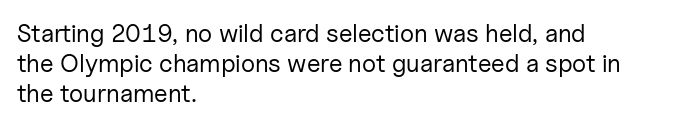
{"italic": "no", "bold": "no", "underline": "no", "align": "left", "line_spacing_ratio": 1.21, "letter_spacing": "normal", "letter_spacing_em": 0.0, "glyph_px": 25}
